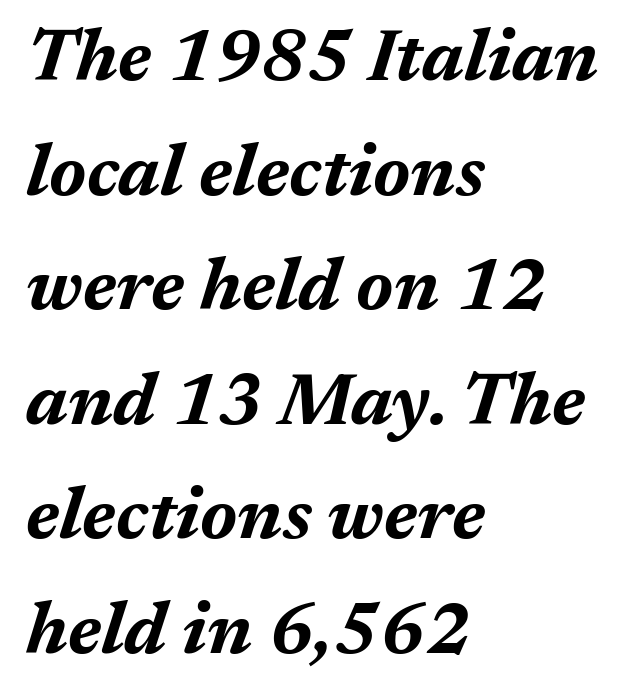
The image shows 73 px bold type, italic (leaning right); set left-aligned, normal line spacing (1.57x), normal letter spacing, not underlined; medium stroke contrast and a medium x-height.
